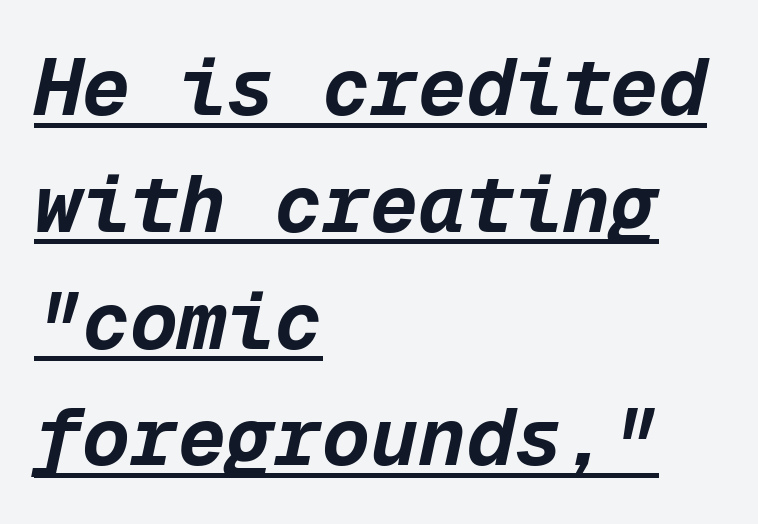
The image shows 80 px bold type, italic (leaning right), monospaced; set left-aligned, normal line spacing (1.46x), normal letter spacing, underlined; low stroke contrast and a medium x-height.
